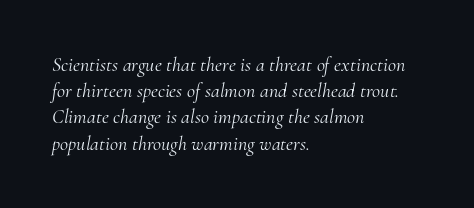
The words here are not underlined. The face used here has a pronounced slope to its letters. The font is comparable to plain body text, perhaps lighter. Short note: letters normally spaced. If you drew a ruler down the left edge, every line would touch it. Is there much room between lines? A standard amount, neither cramped nor airy.
